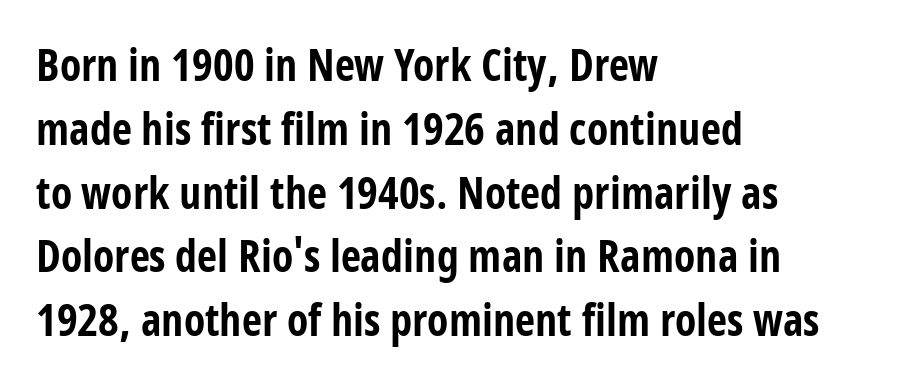
Q: Is the text bold? A: Yes.
Q: Is the text italic (slanted)? A: No, it is upright.
Q: Is the typeface a serif or a sans-serif typeface? A: Sans-serif.
Q: Is the text underlined? A: No.
Q: How is the paragraph aligned? A: Left-aligned.
Q: Is the spacing between letters normal or unusually wide? A: Normal.
Q: Is the spacing between lines tight, normal or loose? A: Normal.
Q: Width (condensed, normal, or wide)? A: Condensed.
Q: Stroke contrast? A: Low.
Q: x-height? A: Large.
Q: Monospaced? A: No.
